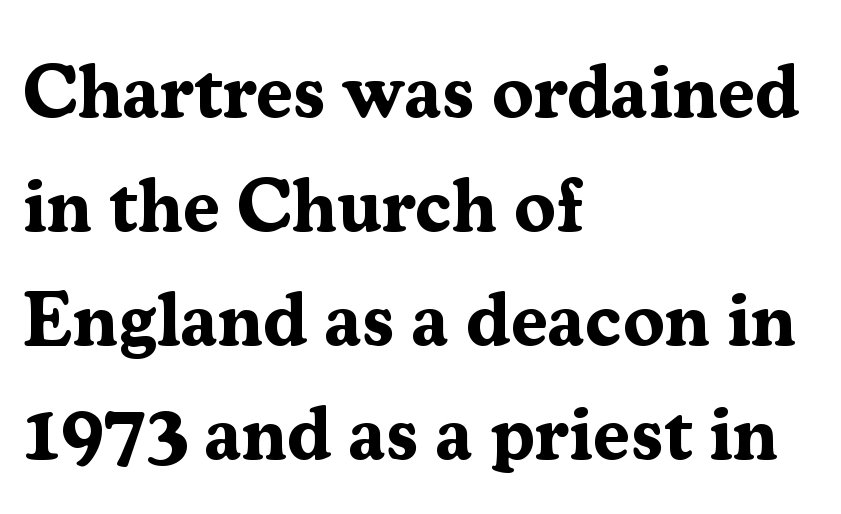
The setting favours the left margin, as ordinary paragraphs usually do. The face used here is rendered with its standard letterfit. Check under the words: just untouched page. Posture: straight, roman, zero tilt.
